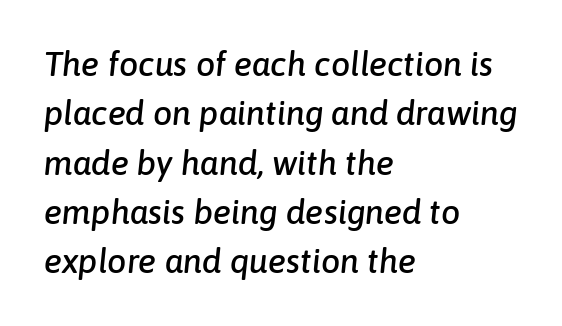
{"italic": "yes", "lean": "right", "slant_degrees": 6, "width": "normal", "stroke_contrast": "low", "x_height": "medium", "monospaced": "no", "underline": "no", "align": "left", "line_spacing": "normal", "line_spacing_ratio": 1.45, "letter_spacing": "normal", "letter_spacing_em": 0.0, "glyph_px": 34}
